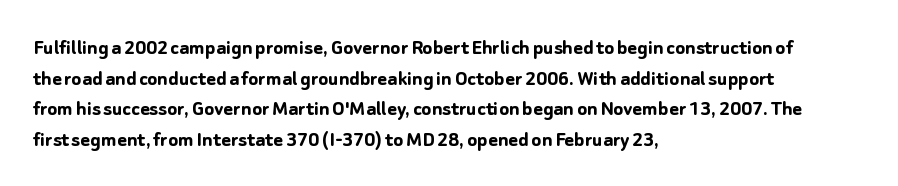
{"italic": "no", "bold": "yes", "underline": "no", "align": "left", "line_spacing": "normal", "line_spacing_ratio": 1.33, "letter_spacing": "normal", "letter_spacing_em": 0.0, "glyph_px": 23}
